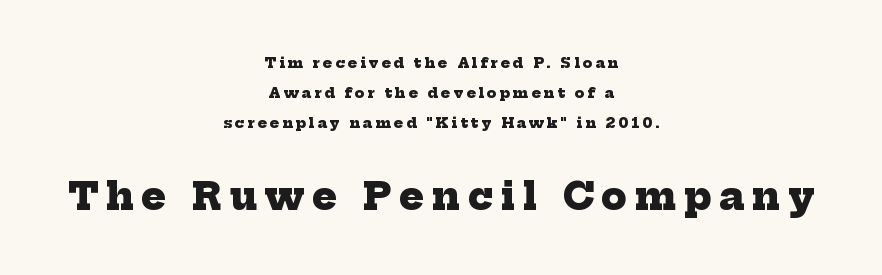
{"serif": "yes", "bold": "yes", "weight": "heavy", "width": "normal", "stroke_contrast": "low", "x_height": "medium", "monospaced": "no", "underline": "no", "align": "center", "line_spacing": "loose", "line_spacing_ratio": 2.14, "letter_spacing": "wide", "letter_spacing_em": 0.21, "larger_block": "second", "size_ratio": 2.64, "glyph_px": 37}
